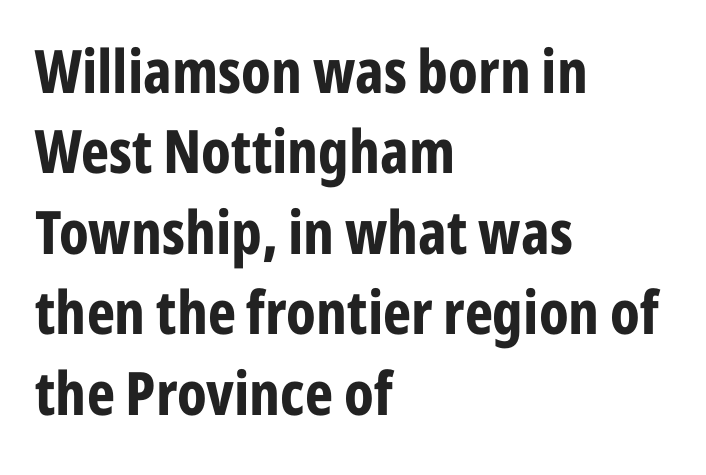
Q: Is the text bold? A: Yes.
Q: Is the text italic (slanted)? A: No, it is upright.
Q: Is the typeface a serif or a sans-serif typeface? A: Sans-serif.
Q: Is the text underlined? A: No.
Q: How is the paragraph aligned? A: Left-aligned.
Q: Is the spacing between letters normal or unusually wide? A: Normal.
Q: Is the spacing between lines tight, normal or loose? A: Normal.
Q: Width (condensed, normal, or wide)? A: Condensed.
Q: Stroke contrast? A: Low.
Q: x-height? A: Medium.
Q: Monospaced? A: No.
